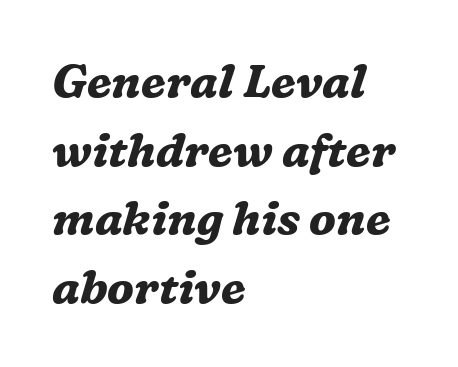
Q: Is the text bold? A: Yes.
Q: Is the text italic (slanted)? A: Yes, it leans right by about 16 degrees.
Q: Is the typeface a serif or a sans-serif typeface? A: Serif.
Q: Is the text underlined? A: No.
Q: How is the paragraph aligned? A: Left-aligned.
Q: Is the spacing between letters normal or unusually wide? A: Normal.
Q: Is the spacing between lines tight, normal or loose? A: Normal.
Q: Width (condensed, normal, or wide)? A: Normal.
Q: Stroke contrast? A: Medium.
Q: x-height? A: Medium.
Q: Monospaced? A: No.
